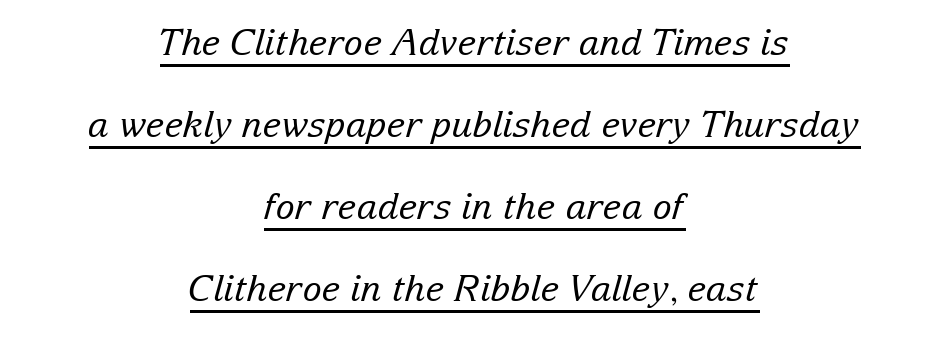
{"serif": "yes", "italic": "yes", "lean": "right", "slant_degrees": 15, "bold": "no", "weight": "regular", "width": "normal", "stroke_contrast": "low", "x_height": "medium", "monospaced": "no", "underline": "yes", "align": "center", "line_spacing": "loose", "line_spacing_ratio": 2.28, "letter_spacing": "normal", "letter_spacing_em": 0.0, "glyph_px": 36}
